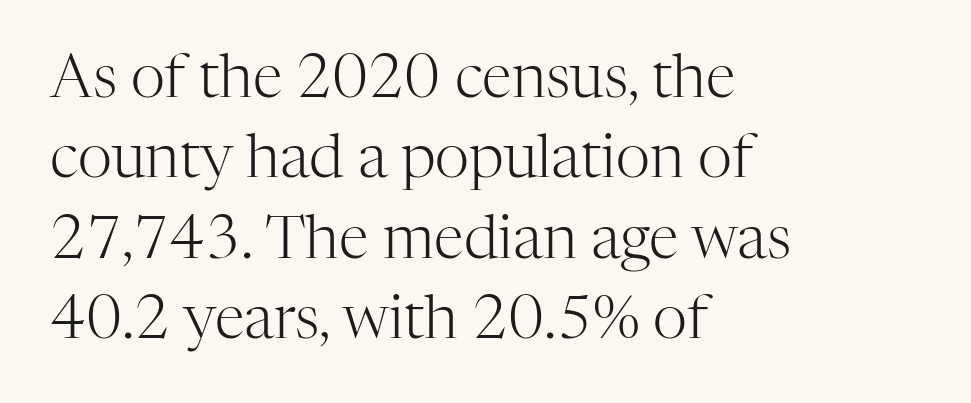
{"serif": "yes", "italic": "no", "bold": "no", "weight": "light", "width": "normal", "stroke_contrast": "high", "x_height": "medium", "monospaced": "no", "underline": "no", "align": "left", "line_spacing": "normal", "line_spacing_ratio": 1.34, "letter_spacing": "normal", "letter_spacing_em": 0.0, "glyph_px": 60}
